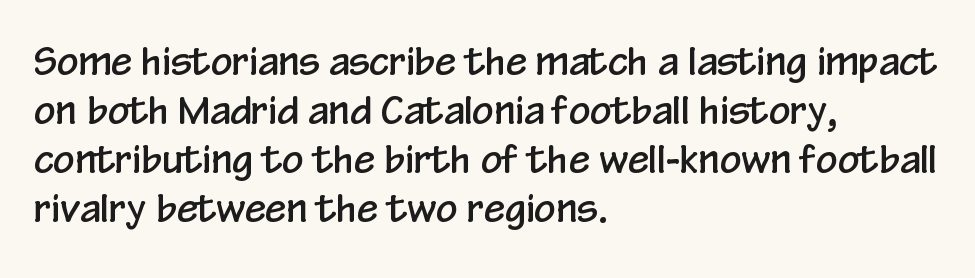
Q: Is the text italic (slanted)? A: No, it is upright.
Q: Is the typeface a serif or a sans-serif typeface? A: Sans-serif.
Q: Is the text underlined? A: No.
Q: How is the paragraph aligned? A: Left-aligned.
Q: Is the spacing between letters normal or unusually wide? A: Normal.
Q: Is the spacing between lines tight, normal or loose? A: Normal.
Q: Width (condensed, normal, or wide)? A: Condensed.
Q: Stroke contrast? A: Low.
Q: x-height? A: Medium.
Q: Monospaced? A: No.
